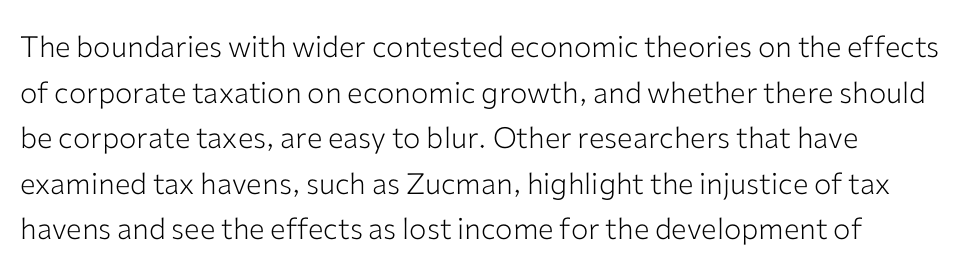
The image shows 29 px light sans-serif type, upright; set normal line spacing (1.57x), normal letter spacing, not underlined; low stroke contrast and a medium x-height.
